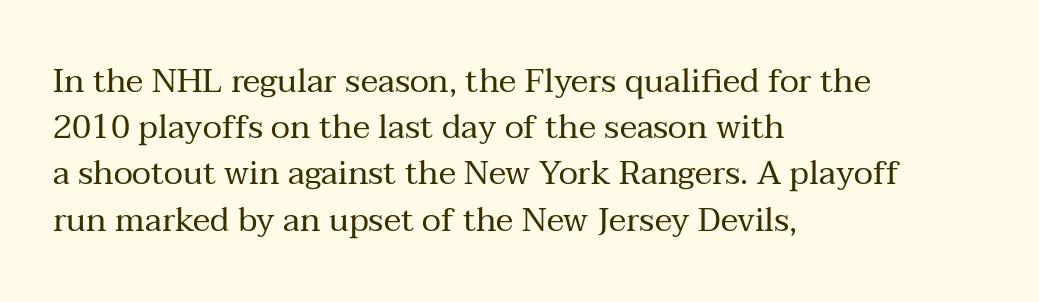
Q: Is the text bold? A: No.
Q: Is the text italic (slanted)? A: No, it is upright.
Q: Is the typeface a serif or a sans-serif typeface? A: Serif.
Q: Is the text underlined? A: No.
Q: How is the paragraph aligned? A: Left-aligned.
Q: Is the spacing between letters normal or unusually wide? A: Normal.
Q: Is the spacing between lines tight, normal or loose? A: Normal.
Q: Width (condensed, normal, or wide)? A: Normal.
Q: Stroke contrast? A: Medium.
Q: x-height? A: Medium.
Q: Monospaced? A: No.
